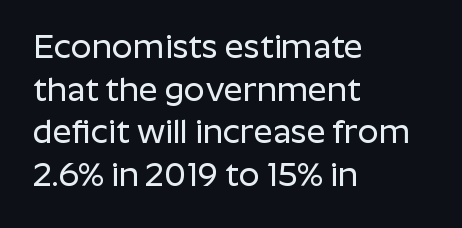
{"serif": "no", "italic": "no", "width": "normal", "stroke_contrast": "low", "x_height": "medium", "monospaced": "no", "underline": "no", "align": "left", "line_spacing": "normal", "line_spacing_ratio": 1.29, "letter_spacing": "normal", "letter_spacing_em": 0.0, "glyph_px": 33}
